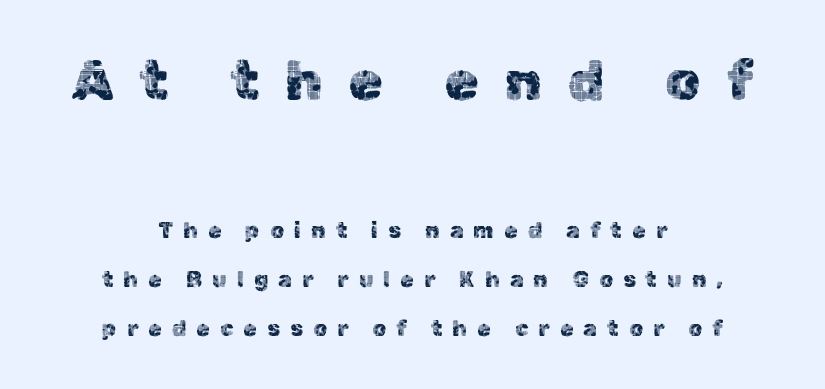
{"serif": "no", "italic": "no", "width": "normal", "x_height": "medium", "monospaced": "no", "underline": "no", "align": "center", "line_spacing": "loose", "line_spacing_ratio": 2.23, "letter_spacing": "wide", "letter_spacing_em": 0.45, "larger_block": "first", "size_ratio": 2.55, "glyph_px": 56}
